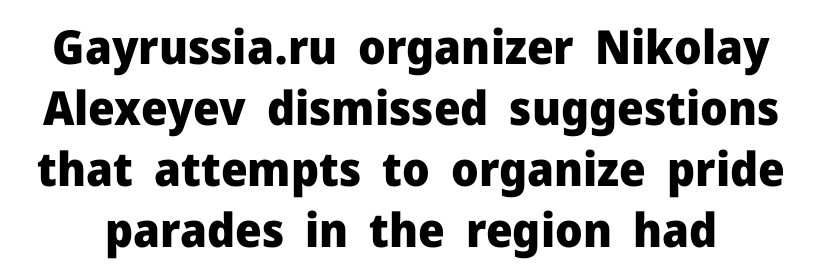
The face used here is proportionally spaced, like ordinary book or web type. The typesetting leans heavy: a genuine bold. The block of text has a typical density, with ordinary space between rows. Letterform terminals end flat and unadorned throughout the passage. The letters sit at their default tracking, neither squeezed nor spread. A clean baseline with only descenders dipping below it.
